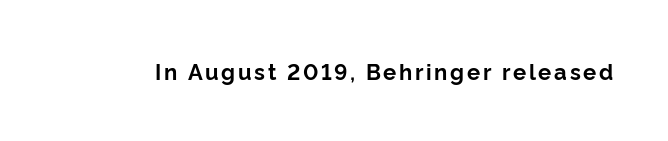
The image shows 22 px bold type, upright; set not underlined.
